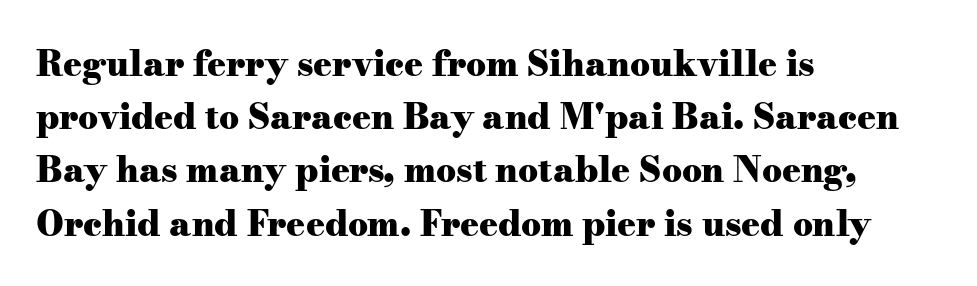
The face used here has the dense, thick strokes of a bold. Descender tails drop into unmarked territory. Visually the block forms a straight wall on the left and a jagged coastline on the right. The lines sit at an ordinary, default distance from one another. Nope, not italic — everything's standing straight. Examine the stroke ends and you'll spot serifs.
